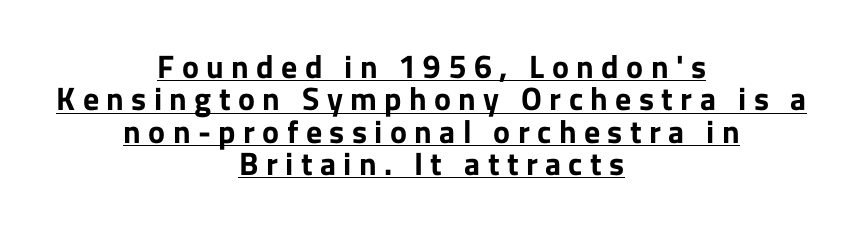
The image shows 32 px bold sans-serif type, upright; set centered, tight line spacing (1.01x), unusually wide letter spacing (+0.23 em), underlined; low stroke contrast and a medium x-height.
